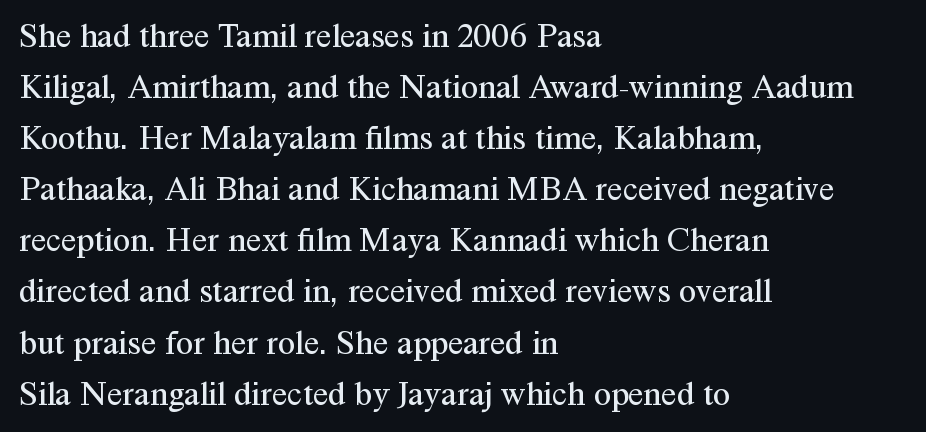
{"serif": "yes", "italic": "no", "bold": "no", "weight": "regular", "width": "normal", "stroke_contrast": "medium", "x_height": "medium", "monospaced": "no", "underline": "no", "align": "left", "line_spacing": "normal", "line_spacing_ratio": 1.46, "letter_spacing": "normal", "letter_spacing_em": 0.0, "glyph_px": 35}
